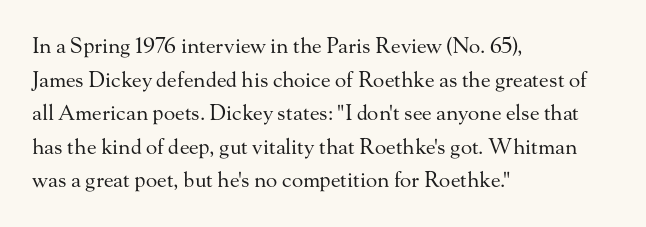
{"italic": "no", "bold": "no", "underline": "no", "align": "left", "line_spacing": "normal", "line_spacing_ratio": 1.6, "letter_spacing": "normal", "letter_spacing_em": 0.0, "glyph_px": 21}
